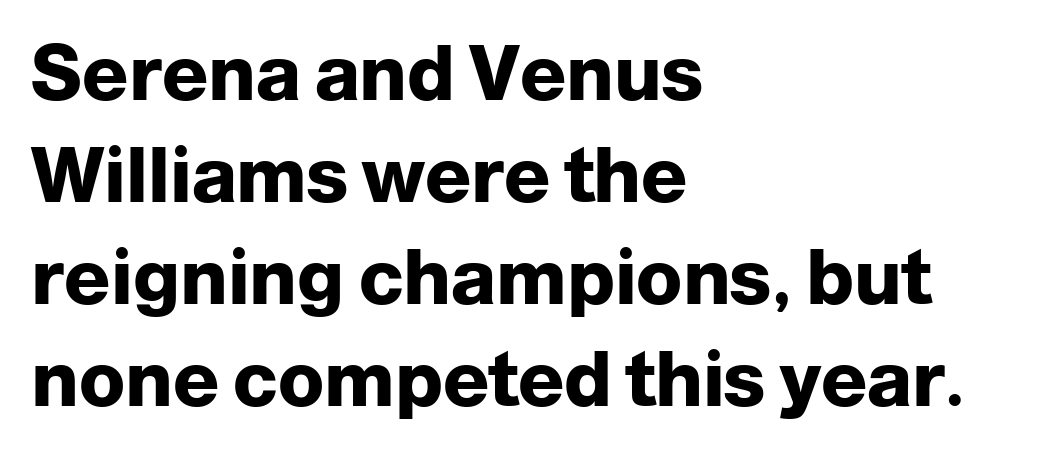
Normally led — the rows are evenly, conventionally spaced. Varying glyph widths throughout — classic text-font behaviour. Heavy-handed strokes throughout: this text is bold. These lines stack with their left ends in a neat column. Underlining? Definitely not there.
